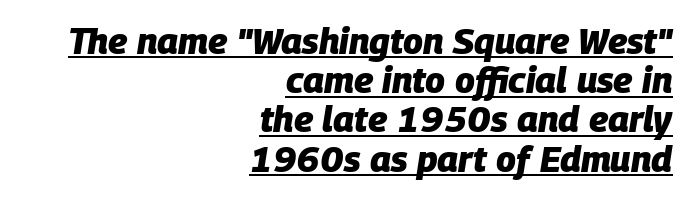
{"italic": "yes", "lean": "right", "slant_degrees": 9, "bold": "yes", "weight": "heavy", "width": "normal", "stroke_contrast": "low", "x_height": "large", "monospaced": "no", "underline": "yes", "align": "right", "line_spacing": "tight", "line_spacing_ratio": 1.09, "letter_spacing": "normal", "letter_spacing_em": 0.0, "glyph_px": 36}
